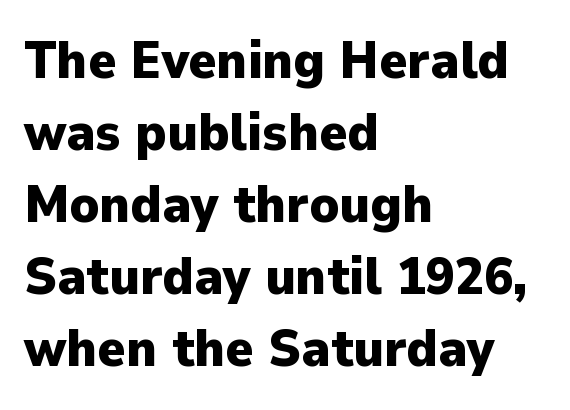
The vertical gap from one line to the next is medium. No italicization has been applied; the sample stays upright. The line texture is even and compact thanks to regular tracking. The compositor pushed each line to the left boundary. As a designer I'd log this as weight 700, bold. Typographically, this falls in the sans-serif category.
